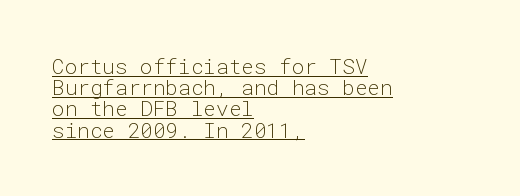
The image shows 21 px text type, upright; set left-aligned, tight line spacing (1.01x), normal letter spacing, underlined.
